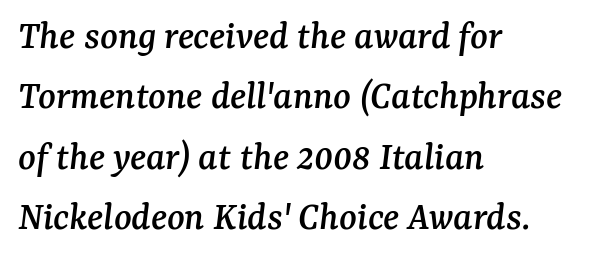
The image shows 41 px serif type, italic (leaning right); set left-aligned, normal line spacing (1.47x), normal letter spacing, not underlined; medium stroke contrast and a medium x-height.
